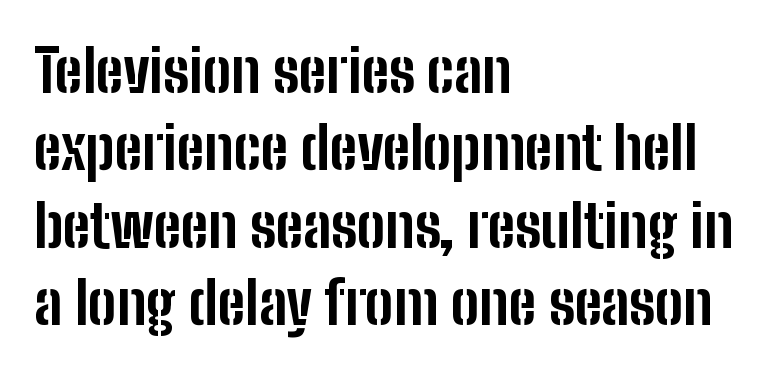
Q: Is the text bold? A: Yes.
Q: Is the text italic (slanted)? A: No, it is upright.
Q: Is the typeface a serif or a sans-serif typeface? A: Sans-serif.
Q: Is the text underlined? A: No.
Q: How is the paragraph aligned? A: Left-aligned.
Q: Is the spacing between letters normal or unusually wide? A: Normal.
Q: Is the spacing between lines tight, normal or loose? A: Normal.
Q: Width (condensed, normal, or wide)? A: Condensed.
Q: Stroke contrast? A: Low.
Q: x-height? A: Medium.
Q: Monospaced? A: No.
